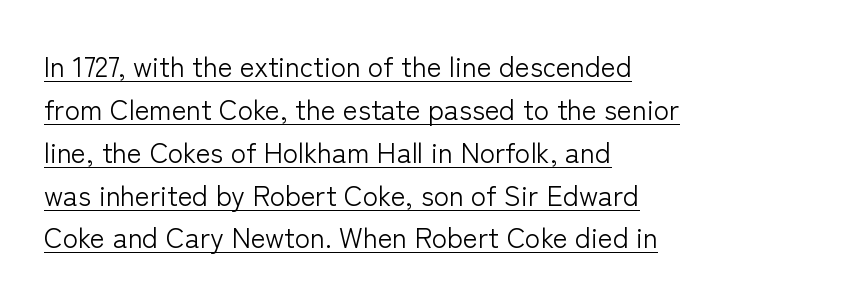
{"serif": "no", "italic": "no", "bold": "no", "weight": "light", "width": "normal", "stroke_contrast": "low", "x_height": "medium", "monospaced": "no", "underline": "yes", "align": "left", "line_spacing": "normal", "line_spacing_ratio": 1.53, "letter_spacing": "normal", "letter_spacing_em": 0.0, "glyph_px": 28}
